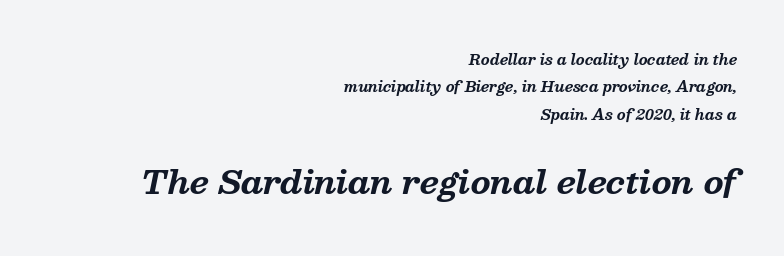
Q: Is the text bold? A: Yes.
Q: Is the text italic (slanted)? A: Yes, it leans right by about 13 degrees.
Q: Is the typeface a serif or a sans-serif typeface? A: Serif.
Q: Is the text underlined? A: No.
Q: How is the paragraph aligned? A: Right-aligned.
Q: Is the spacing between letters normal or unusually wide? A: Normal.
Q: Is the spacing between lines tight, normal or loose? A: Loose.
Q: Which block of text is set in a larger size, the first (top) or the second (bottom)? A: The second (bottom) one.
Q: Width (condensed, normal, or wide)? A: Normal.
Q: Stroke contrast? A: Medium.
Q: x-height? A: Medium.
Q: Monospaced? A: No.
